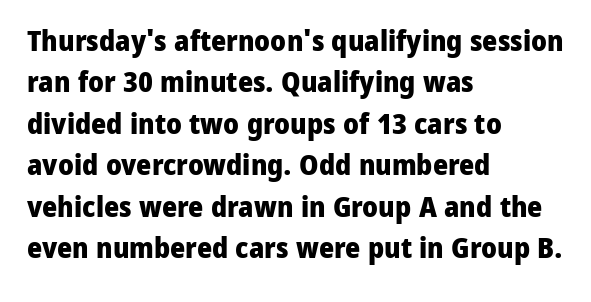
Examine the stroke ends and you'll find no serifs. The letters stand straight up with perfectly vertical stems. On the weight axis this lands at bold, roughly 700. Note the varied advance widths — an 'i' is clearly narrower than an 'm'. Typeset ragged right — the left edge is the straight one. Anything drawn beneath the words? Only blank space.
